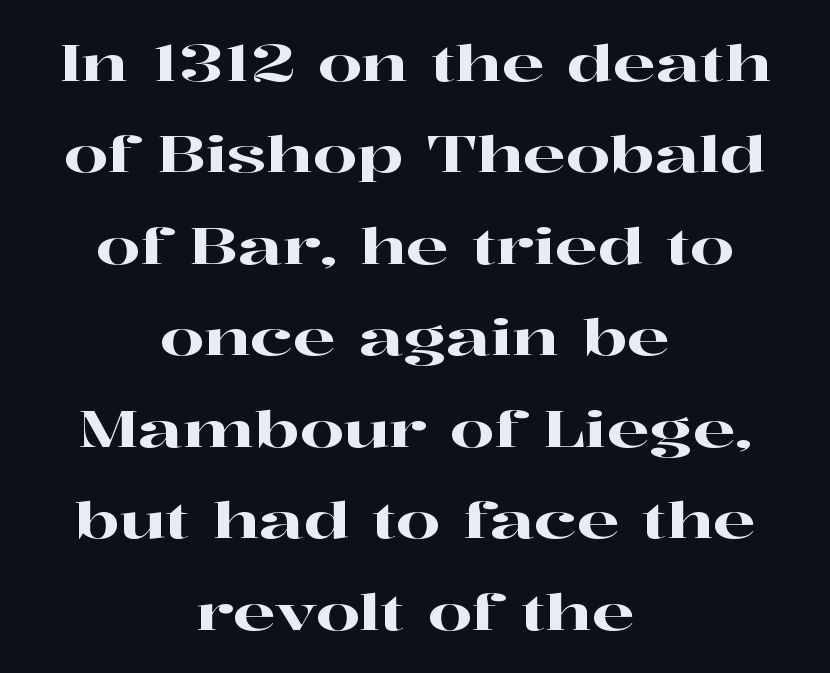
Q: Is the text italic (slanted)? A: No, it is upright.
Q: Is the typeface a serif or a sans-serif typeface? A: Serif.
Q: Is the text underlined? A: No.
Q: How is the paragraph aligned? A: Centered.
Q: Is the spacing between letters normal or unusually wide? A: Normal.
Q: Width (condensed, normal, or wide)? A: Wide.
Q: Stroke contrast? A: High.
Q: x-height? A: Medium.
Q: Monospaced? A: No.
